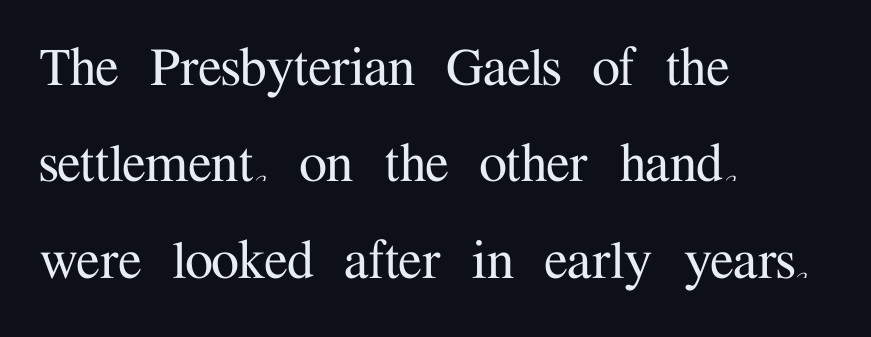
The image shows 63 px serif type, upright; set left-aligned, normal line spacing (1.53x), normal letter spacing, not underlined; medium stroke contrast and a medium x-height.
